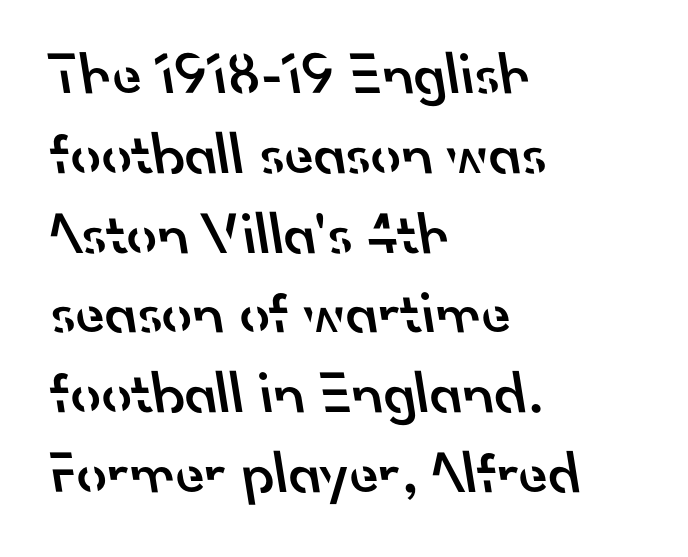
{"serif": "no", "bold": "semi", "weight": "semibold", "width": "normal", "stroke_contrast": "low", "x_height": "small", "monospaced": "no", "underline": "no", "align": "left", "line_spacing": "normal", "line_spacing_ratio": 1.33, "letter_spacing": "normal", "letter_spacing_em": 0.0, "glyph_px": 60}
